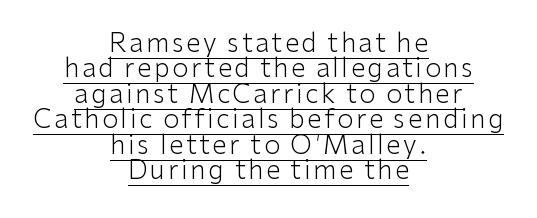
{"italic": "no", "bold": "no", "underline": "yes", "align": "center", "line_spacing": "tight", "line_spacing_ratio": 0.98, "glyph_px": 26}
